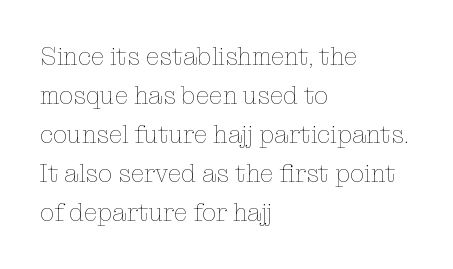
Q: Is the text bold? A: No.
Q: Is the text italic (slanted)? A: No, it is upright.
Q: Is the text underlined? A: No.
Q: How is the paragraph aligned? A: Left-aligned.
Q: Is the spacing between letters normal or unusually wide? A: Normal.
Q: Is the spacing between lines tight, normal or loose? A: Normal.
